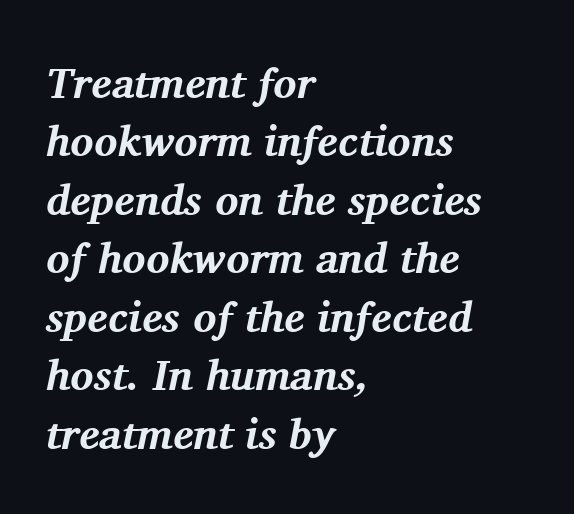
Line beginnings align vertically; line endings do not. The font is running at its bold setting. In terms of leading, this rendering sits right in the middle. Observe the serifs anchoring each vertical stroke in this sample. The tracking reads as untouched default to a designer's eye.
